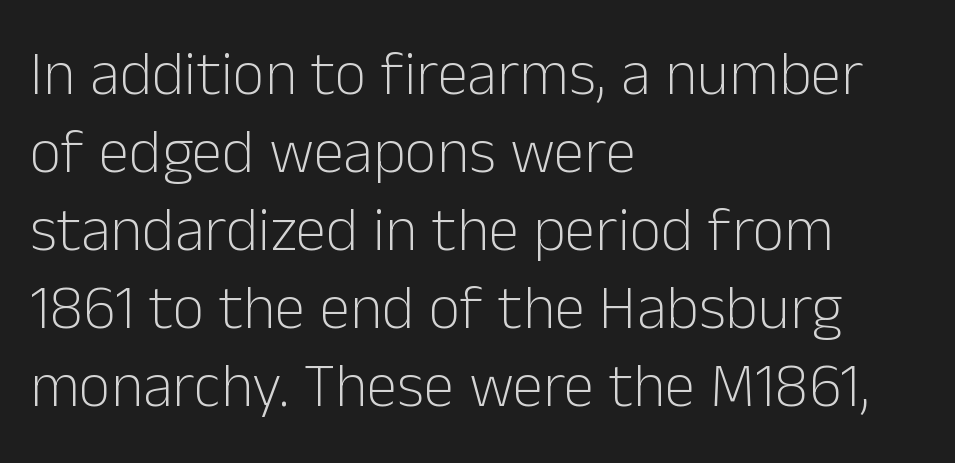
The image shows 62 px light sans-serif type, upright; set left-aligned, normal line spacing (1.26x), normal letter spacing, not underlined; low stroke contrast and a medium x-height.
